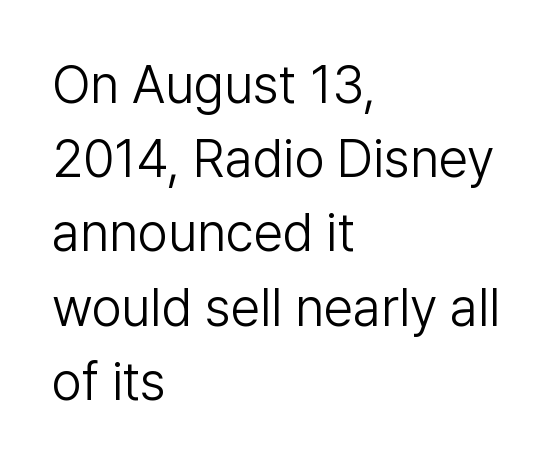
Q: Is the text bold? A: No.
Q: Is the text italic (slanted)? A: No, it is upright.
Q: Is the typeface a serif or a sans-serif typeface? A: Sans-serif.
Q: Is the text underlined? A: No.
Q: How is the paragraph aligned? A: Left-aligned.
Q: Is the spacing between letters normal or unusually wide? A: Normal.
Q: Is the spacing between lines tight, normal or loose? A: Normal.
Q: Width (condensed, normal, or wide)? A: Normal.
Q: Stroke contrast? A: Low.
Q: x-height? A: Medium.
Q: Monospaced? A: No.
